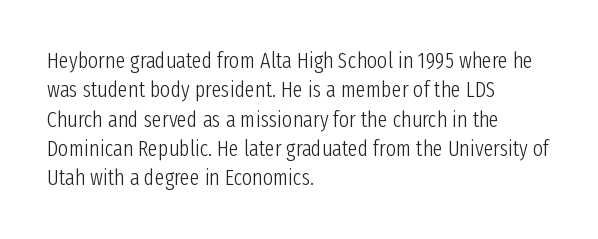
{"italic": "no", "bold": "no", "underline": "no", "align": "left", "line_spacing": "normal", "line_spacing_ratio": 1.33, "letter_spacing": "normal", "letter_spacing_em": 0.0, "glyph_px": 22}
